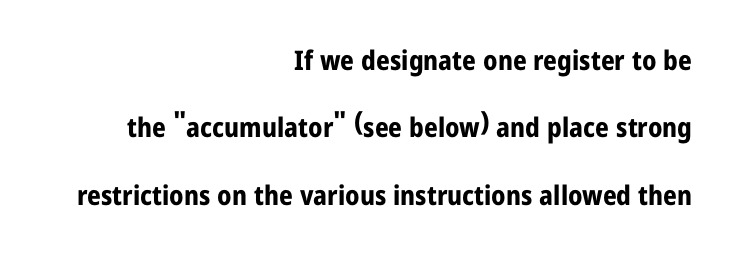
{"italic": "no", "bold": "yes", "underline": "no", "align": "right", "line_spacing": "loose", "line_spacing_ratio": 2.5, "letter_spacing": "normal", "letter_spacing_em": 0.0, "glyph_px": 27}
